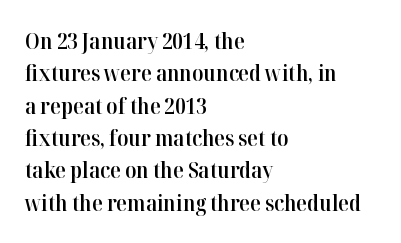
The image shows 22 px text type, upright; set left-aligned, normal line spacing (1.47x), normal letter spacing, not underlined.
